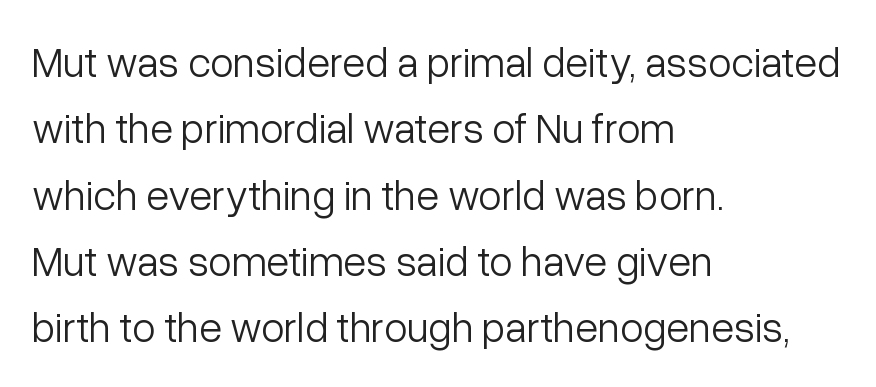
{"serif": "no", "italic": "no", "bold": "no", "weight": "light", "width": "normal", "stroke_contrast": "low", "x_height": "medium", "monospaced": "no", "underline": "no", "align": "left", "line_spacing": "normal", "line_spacing_ratio": 1.58, "letter_spacing": "normal", "letter_spacing_em": 0.0, "glyph_px": 42}
